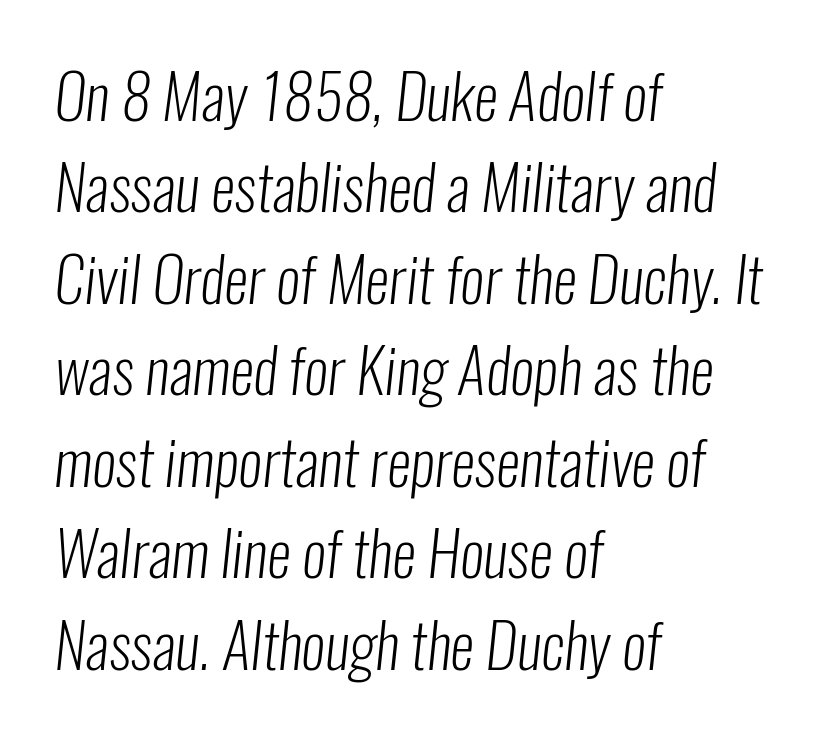
What stands out about the letter spacing? Nothing — it is the standard amount. Here the designer chose a conventional face with non-uniform glyph widths. Check under the words: just untouched page. Heft: none added — not bold. The designer left line spacing at the default.
